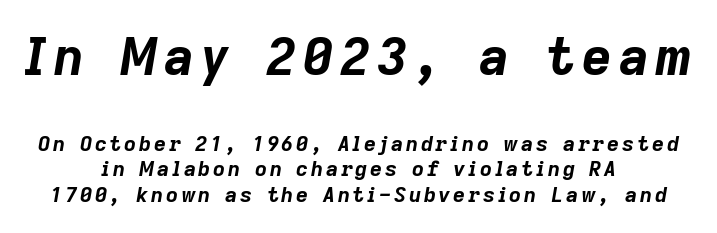
The image shows 52 px bold type, italic (leaning right); set centered, line spacing 1.23x, not underlined; the first (top) block is 2.48x larger; low stroke contrast and a medium x-height.
